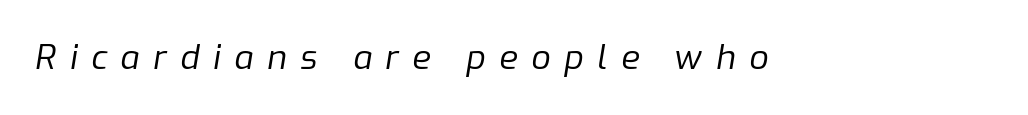
Q: Is the text bold? A: No.
Q: Is the text italic (slanted)? A: Yes, it leans right by about 9 degrees.
Q: Is the text underlined? A: No.
Q: Is the spacing between letters normal or unusually wide? A: Unusually wide.
Q: Width (condensed, normal, or wide)? A: Normal.
Q: Stroke contrast? A: Low.
Q: x-height? A: Medium.
Q: Monospaced? A: No.
